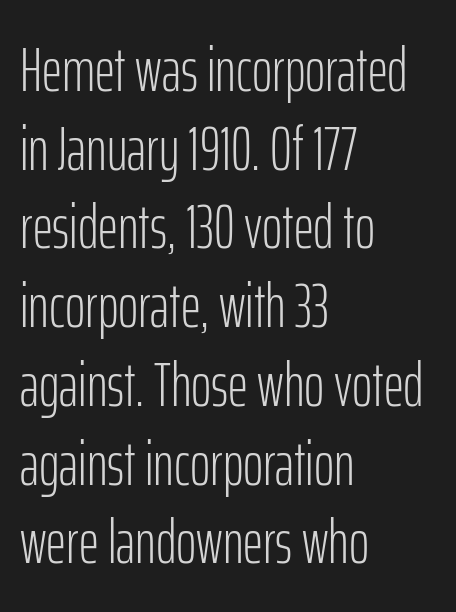
The image shows 62 px light, condensed sans-serif type, upright; set left-aligned, normal line spacing (1.27x), normal letter spacing, not underlined; low stroke contrast and a medium x-height.
